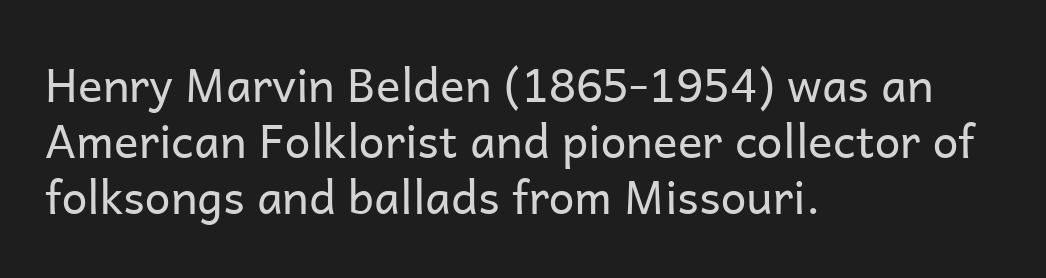
The image shows 46 px regular-weight sans-serif type, upright; set left-aligned, line spacing 1.22x, normal letter spacing, not underlined; low stroke contrast and a medium x-height.
